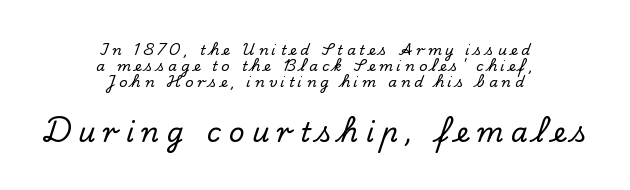
Q: Is the text italic (slanted)? A: Yes.
Q: Is the text underlined? A: No.
Q: How is the paragraph aligned? A: Centered.
Q: Is the spacing between letters normal or unusually wide? A: Unusually wide.
Q: Is the spacing between lines tight, normal or loose? A: Tight.
Q: Which block of text is set in a larger size, the first (top) or the second (bottom)? A: The second (bottom) one.
